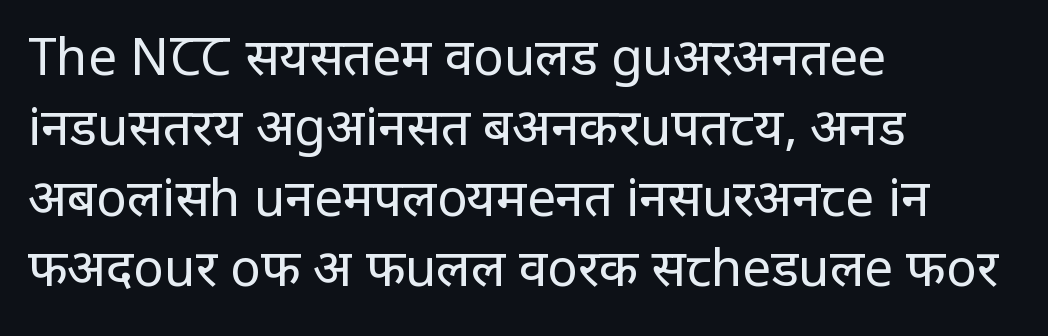
The image shows 51 px regular-weight, condensed sans-serif type, upright; set left-aligned, normal line spacing (1.38x), normal letter spacing, not underlined; low stroke contrast and a large x-height.
